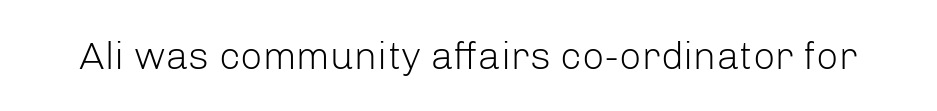
Q: Is the text bold? A: No.
Q: Is the text italic (slanted)? A: No, it is upright.
Q: Is the typeface a serif or a sans-serif typeface? A: Sans-serif.
Q: Is the text underlined? A: No.
Q: Is the spacing between letters normal or unusually wide? A: Normal.
Q: Width (condensed, normal, or wide)? A: Normal.
Q: Stroke contrast? A: Low.
Q: x-height? A: Medium.
Q: Monospaced? A: No.
